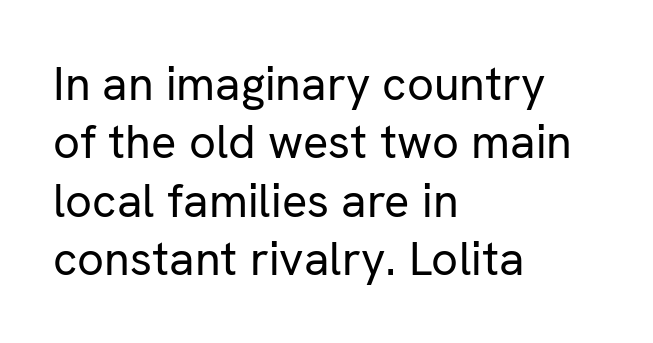
Q: Is the text bold? A: No.
Q: Is the text italic (slanted)? A: No, it is upright.
Q: Is the typeface a serif or a sans-serif typeface? A: Sans-serif.
Q: Is the text underlined? A: No.
Q: How is the paragraph aligned? A: Left-aligned.
Q: Is the spacing between letters normal or unusually wide? A: Normal.
Q: Width (condensed, normal, or wide)? A: Normal.
Q: Stroke contrast? A: Low.
Q: x-height? A: Medium.
Q: Monospaced? A: No.
